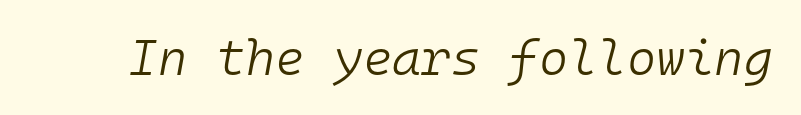
This reads as an unemphasized weight, regular at the heaviest. Tracking value appears to be zero — textbook default spacing. A bare baseline throughout the passage. This is oblique type, the kind used for emphasis or titles. This sample has the even, mechanical cadence of fixed-width lettering.
